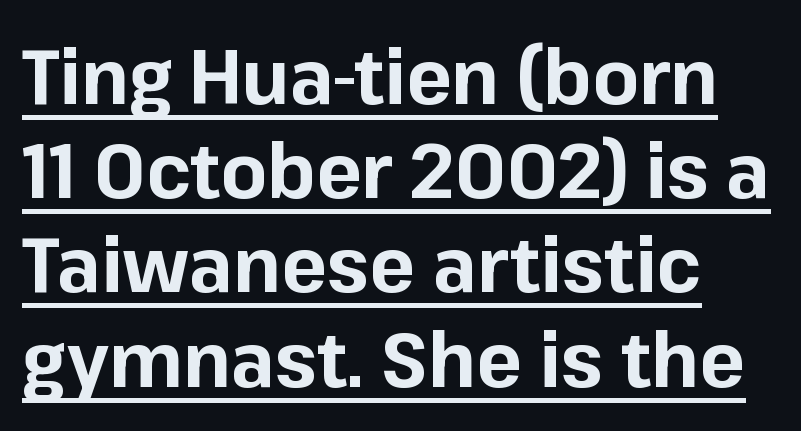
Grotesque or geometric, the face here clearly has no serifs. The face used here has the dense, thick strokes of a bold. Nothing unusual about the tracking: characters are spaced as the font intends. Alignment: flush left. This is roman type, the default non-slanted kind.
